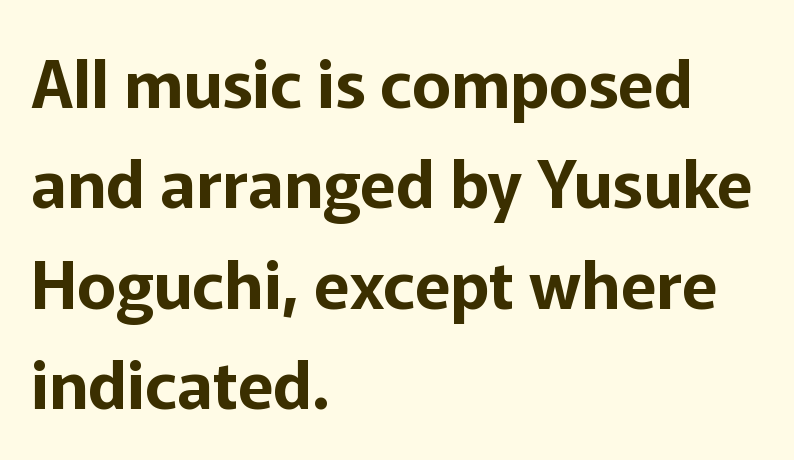
The image shows 66 px sans-serif type, upright; set left-aligned, normal line spacing (1.52x), normal letter spacing, not underlined; low stroke contrast and a medium x-height.
